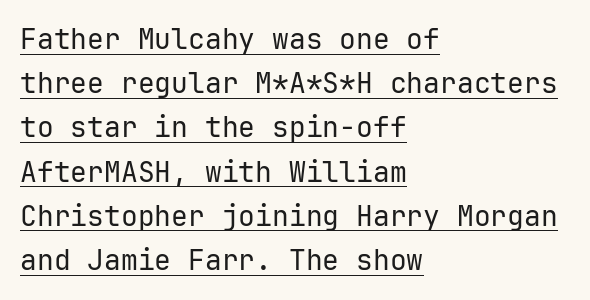
Stem width sits at or under what a default text font uses. What stands out about the letter spacing? Nothing — it is the standard amount. Emphasis is given by a line drawn under the lettering. Think of a typewriter: that constant character pitch is what you see here. All the whitespace from short lines collects on the right.
